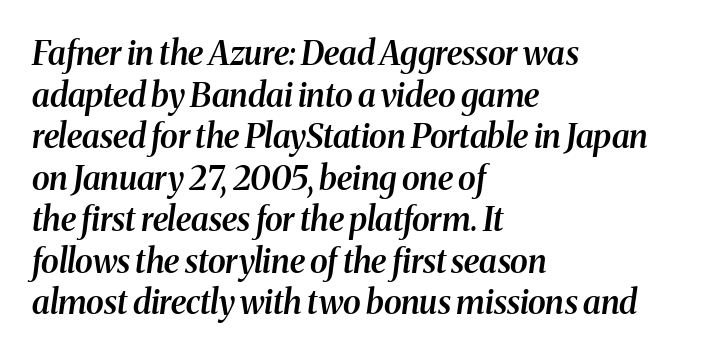
Q: Is the text bold? A: Semi-bold.
Q: Is the text italic (slanted)? A: Yes, it leans right by about 8 degrees.
Q: Is the typeface a serif or a sans-serif typeface? A: Serif.
Q: Is the text underlined? A: No.
Q: How is the paragraph aligned? A: Left-aligned.
Q: Is the spacing between letters normal or unusually wide? A: Normal.
Q: Is the spacing between lines tight, normal or loose? A: Normal.
Q: Width (condensed, normal, or wide)? A: Normal.
Q: Stroke contrast? A: Medium.
Q: x-height? A: Medium.
Q: Monospaced? A: No.
